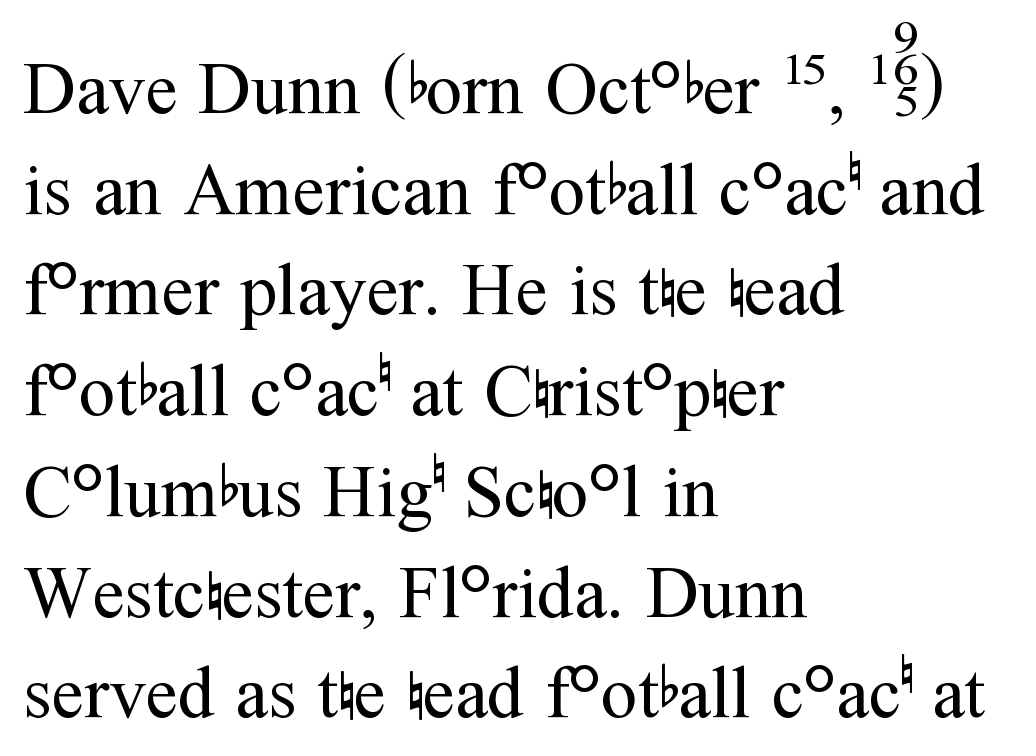
The image shows 73 px regular-weight serif type, upright; set left-aligned, normal line spacing (1.38x), normal letter spacing, not underlined; medium stroke contrast and a medium x-height.
